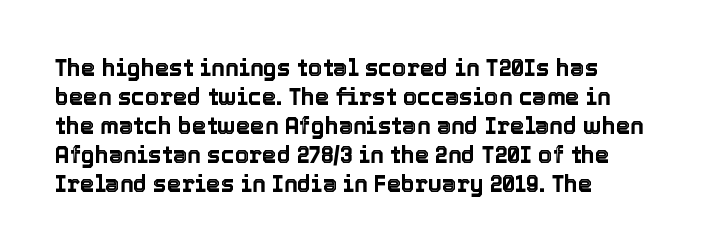
Q: Is the text italic (slanted)? A: No, it is upright.
Q: Is the text underlined? A: No.
Q: How is the paragraph aligned? A: Left-aligned.
Q: Is the spacing between letters normal or unusually wide? A: Normal.
Q: Is the spacing between lines tight, normal or loose? A: Normal.
